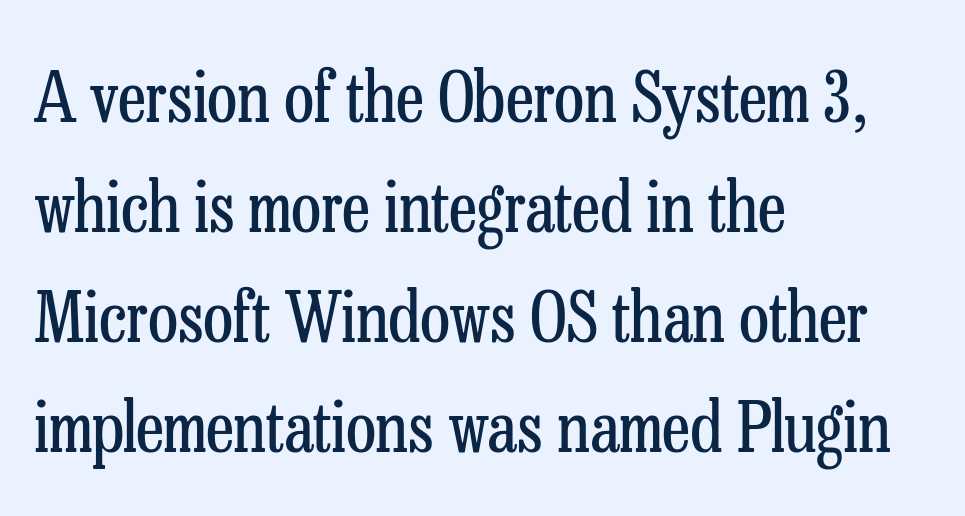
{"serif": "yes", "italic": "no", "bold": "no", "weight": "regular", "width": "condensed", "stroke_contrast": "low", "x_height": "medium", "monospaced": "no", "underline": "no", "align": "left", "line_spacing": "normal", "line_spacing_ratio": 1.57, "letter_spacing": "normal", "letter_spacing_em": 0.0, "glyph_px": 70}
